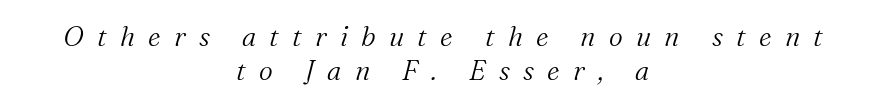
{"italic": "yes", "lean": "right", "slant_degrees": 16, "bold": "no", "underline": "no", "align": "center", "line_spacing": "normal", "line_spacing_ratio": 1.27, "letter_spacing": "wide", "letter_spacing_em": 0.49, "glyph_px": 27}
